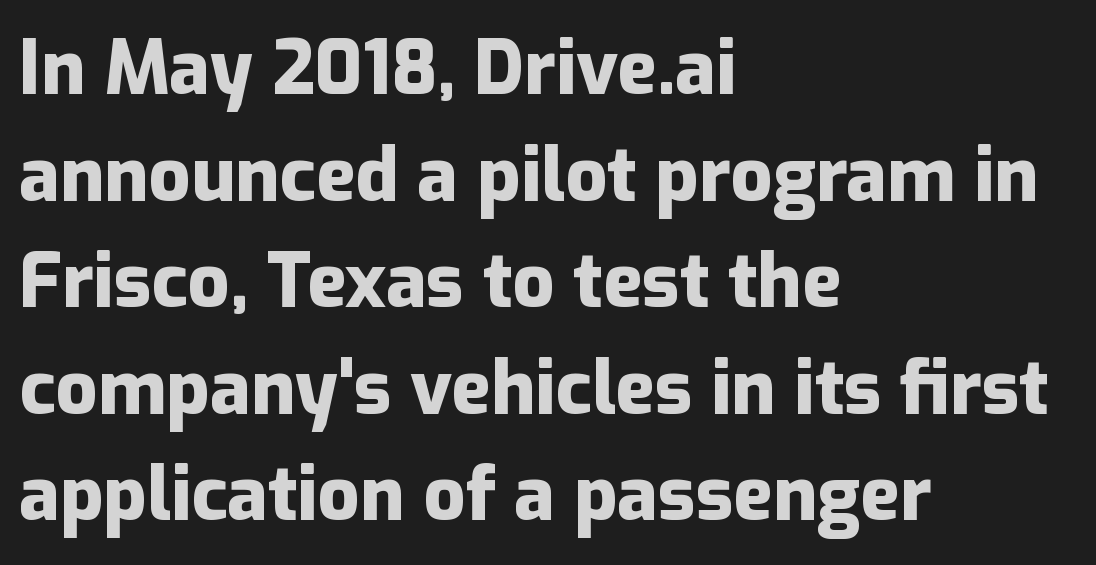
{"serif": "no", "italic": "no", "bold": "yes", "weight": "heavy", "width": "normal", "stroke_contrast": "low", "x_height": "medium", "monospaced": "no", "underline": "no", "align": "left", "line_spacing": "normal", "line_spacing_ratio": 1.44, "letter_spacing": "normal", "letter_spacing_em": 0.0, "glyph_px": 74}
